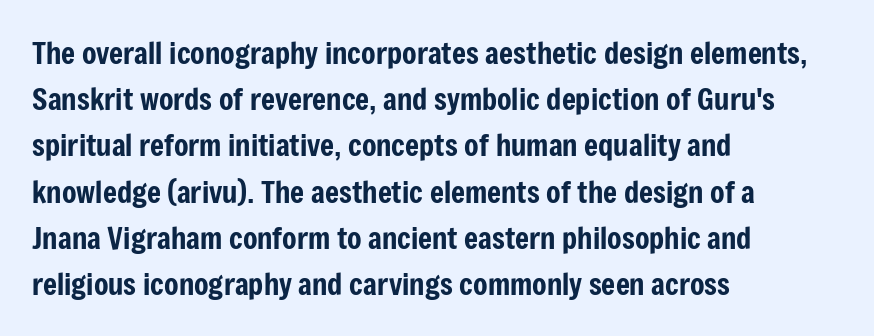
{"serif": "no", "italic": "no", "width": "condensed", "stroke_contrast": "low", "x_height": "medium", "monospaced": "no", "underline": "no", "align": "left", "line_spacing": "normal", "line_spacing_ratio": 1.54, "letter_spacing": "normal", "letter_spacing_em": 0.0, "glyph_px": 30}
